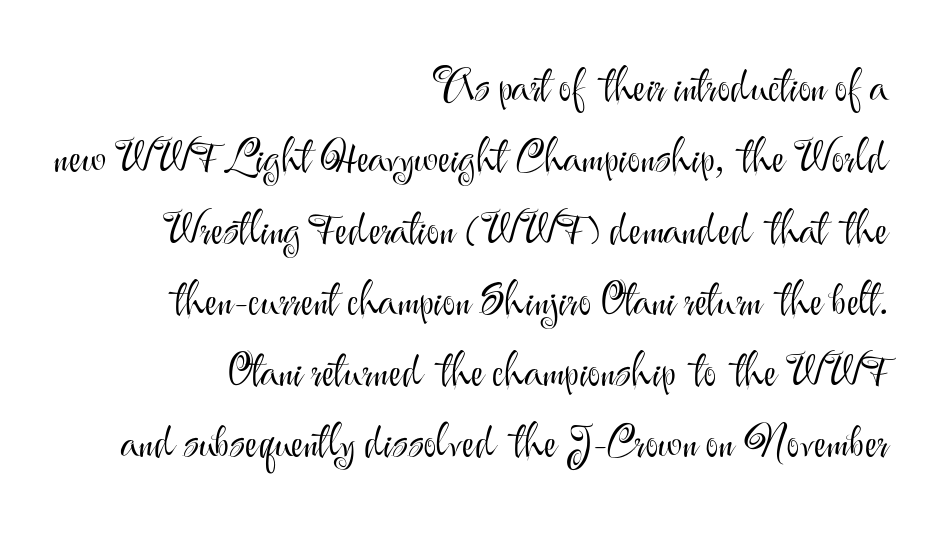
Look at the bottom of the vertical strokes: they stop flat, with no serifs. The strip under each line holds only bare page. The block of text has a typical density, with ordinary space between rows. The letterforms sit shoulder to shoulder at normal distance.
